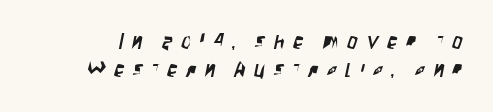
The image shows 20 px text type; set normal line spacing (1.39x), unusually wide letter spacing (+0.44 em), not underlined.
